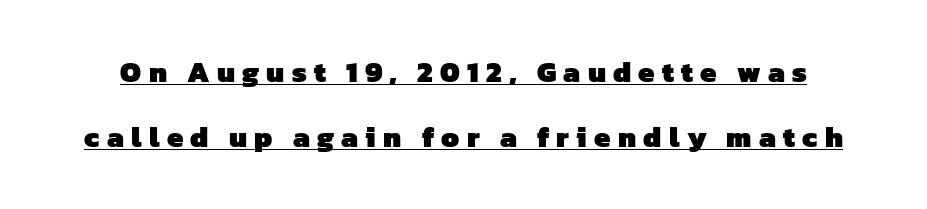
Q: Is the text bold? A: Yes.
Q: Is the typeface a serif or a sans-serif typeface? A: Sans-serif.
Q: Is the text underlined? A: Yes.
Q: Is the spacing between letters normal or unusually wide? A: Unusually wide.
Q: Is the spacing between lines tight, normal or loose? A: Loose.
Q: Width (condensed, normal, or wide)? A: Normal.
Q: Stroke contrast? A: Low.
Q: x-height? A: Medium.
Q: Monospaced? A: No.
